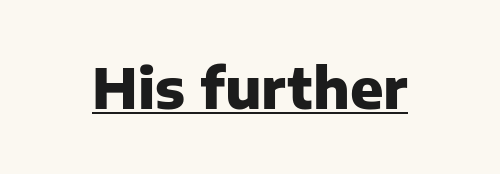
Q: Is the text bold? A: Yes.
Q: Is the text italic (slanted)? A: No, it is upright.
Q: Is the typeface a serif or a sans-serif typeface? A: Sans-serif.
Q: Is the text underlined? A: Yes.
Q: Is the spacing between letters normal or unusually wide? A: Normal.
Q: Width (condensed, normal, or wide)? A: Normal.
Q: Stroke contrast? A: Low.
Q: x-height? A: Medium.
Q: Monospaced? A: No.
